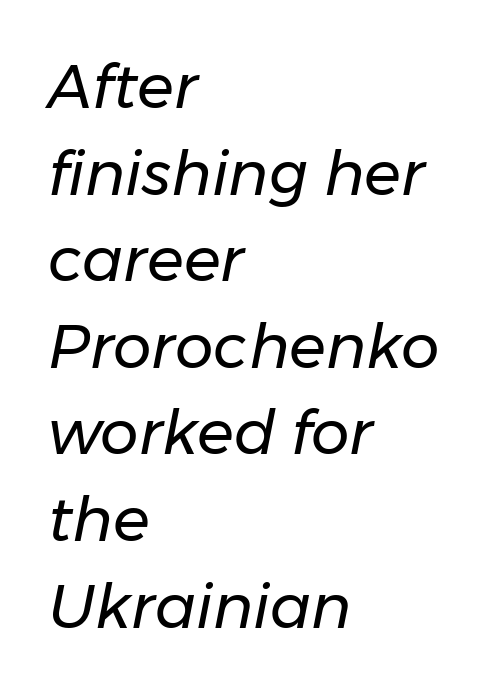
Q: Is the text bold? A: No.
Q: Is the text italic (slanted)? A: Yes, it leans right by about 11 degrees.
Q: Is the text underlined? A: No.
Q: How is the paragraph aligned? A: Left-aligned.
Q: Is the spacing between letters normal or unusually wide? A: Normal.
Q: Is the spacing between lines tight, normal or loose? A: Normal.
Q: Width (condensed, normal, or wide)? A: Normal.
Q: Stroke contrast? A: Low.
Q: x-height? A: Medium.
Q: Monospaced? A: No.
